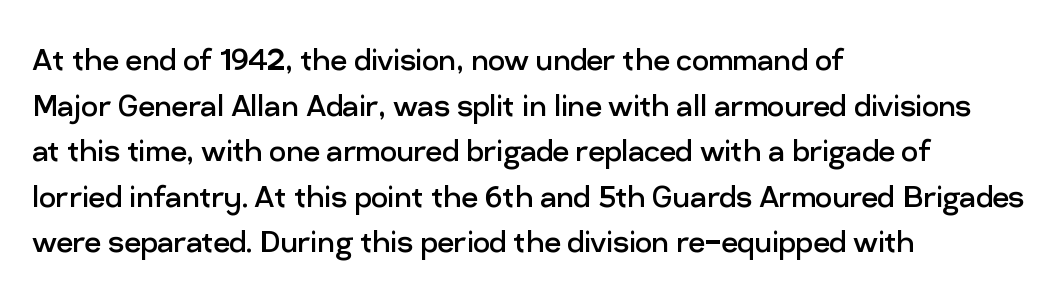
{"serif": "no", "italic": "no", "bold": "no", "weight": "regular", "width": "normal", "stroke_contrast": "low", "x_height": "medium", "monospaced": "no", "underline": "no", "align": "left", "line_spacing_ratio": 1.23, "letter_spacing": "normal", "letter_spacing_em": 0.0, "glyph_px": 37}
